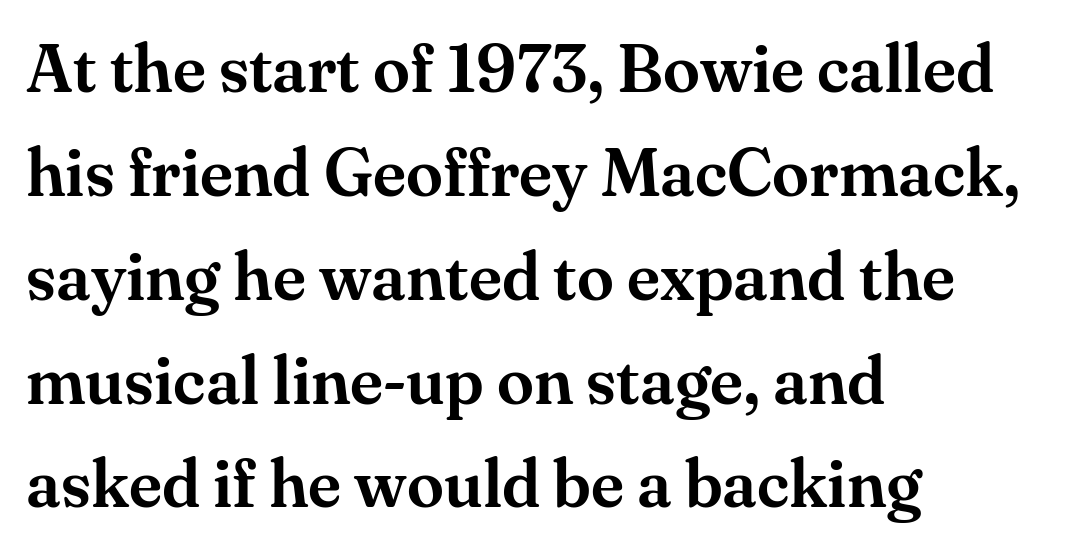
Q: Is the text italic (slanted)? A: No, it is upright.
Q: Is the typeface a serif or a sans-serif typeface? A: Serif.
Q: Is the text underlined? A: No.
Q: How is the paragraph aligned? A: Left-aligned.
Q: Is the spacing between letters normal or unusually wide? A: Normal.
Q: Is the spacing between lines tight, normal or loose? A: Normal.
Q: Width (condensed, normal, or wide)? A: Normal.
Q: Stroke contrast? A: Medium.
Q: x-height? A: Small.
Q: Monospaced? A: No.
